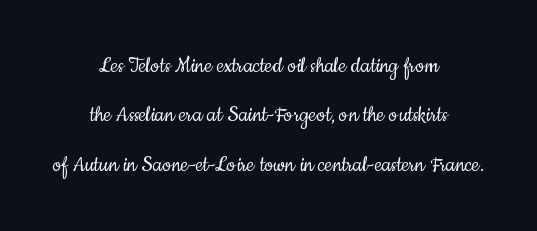
The image shows 25 px text type; set centered, loose line spacing (1.98x), normal letter spacing, not underlined.
